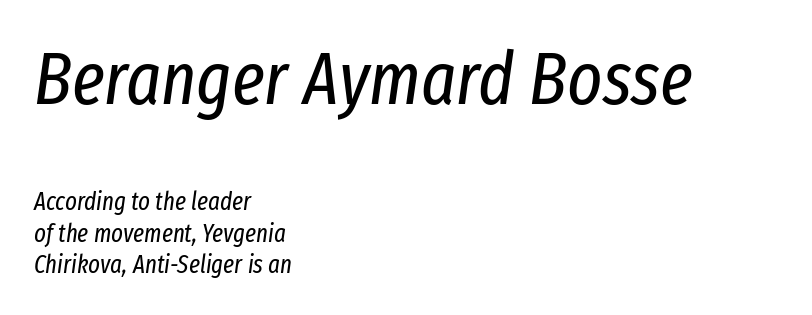
{"italic": "yes", "lean": "right", "slant_degrees": 8, "bold": "no", "weight": "regular", "width": "condensed", "stroke_contrast": "low", "x_height": "medium", "monospaced": "no", "underline": "no", "align": "left", "line_spacing": "normal", "line_spacing_ratio": 1.26, "letter_spacing": "normal", "letter_spacing_em": 0.0, "larger_block": "first", "size_ratio": 2.96, "glyph_px": 74}
